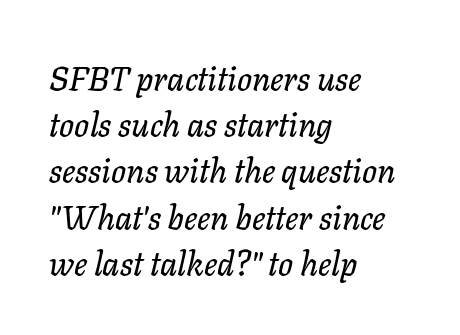
The rendering uses a moderate line-height, typical for paragraphs. Looks like regular typesetting: each glyph gets only the width it needs. Descenders are the only things crossing below the line. Slanted lettering throughout.
